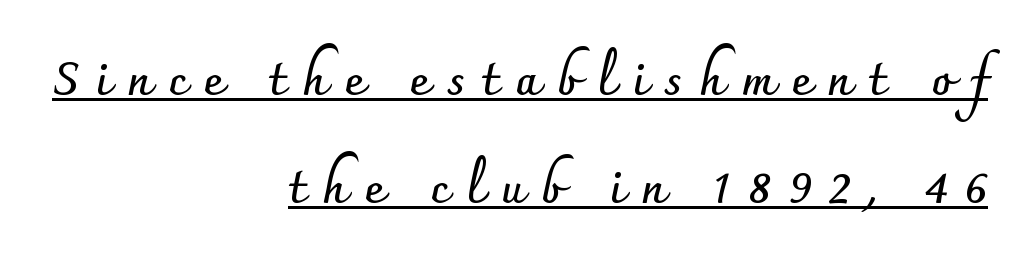
The image shows 47 px semibold sans-serif type; set right-aligned, loose line spacing (2.29x), unusually wide letter spacing (+0.36 em), underlined; low stroke contrast and a small x-height.
